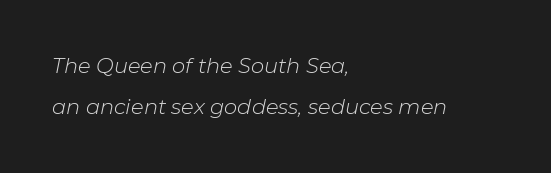
{"italic": "yes", "lean": "right", "slant_degrees": 11, "bold": "no", "underline": "no", "align": "left", "line_spacing": "loose", "line_spacing_ratio": 1.97, "letter_spacing": "normal", "letter_spacing_em": 0.0, "glyph_px": 21}
